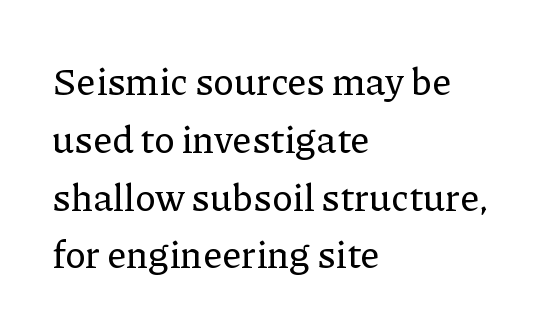
{"serif": "yes", "italic": "no", "width": "normal", "stroke_contrast": "low", "x_height": "medium", "monospaced": "no", "underline": "no", "align": "left", "line_spacing": "normal", "line_spacing_ratio": 1.52, "letter_spacing": "normal", "letter_spacing_em": 0.0, "glyph_px": 38}
